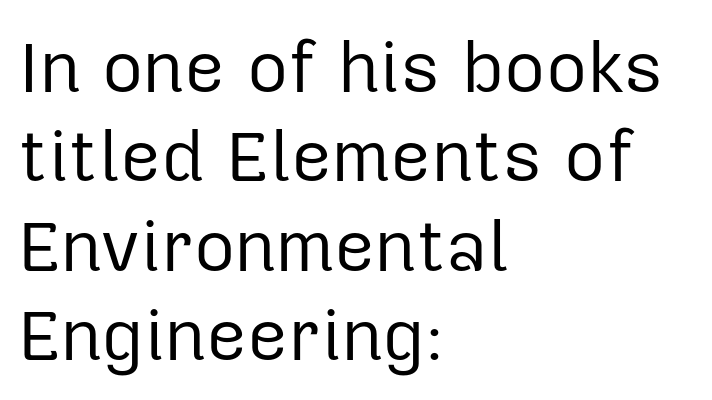
{"serif": "no", "italic": "no", "bold": "no", "weight": "regular", "width": "normal", "stroke_contrast": "low", "x_height": "medium", "monospaced": "no", "underline": "no", "align": "left", "line_spacing": "normal", "line_spacing_ratio": 1.26, "letter_spacing": "normal", "letter_spacing_em": 0.0, "glyph_px": 71}
